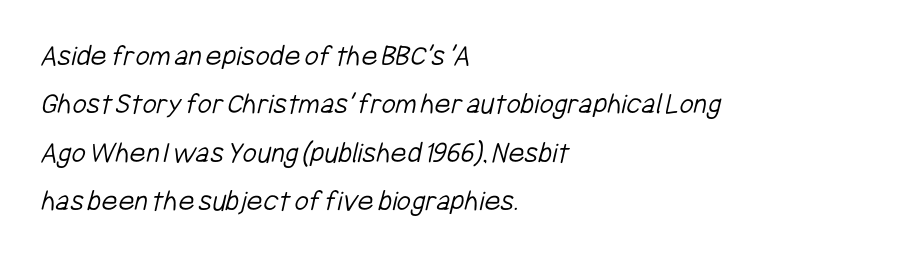
The passage shown is typeset with a sans-serif family. Honestly, the row spacing looks completely unremarkable. Descender tails drop into unmarked territory. Spacing verdict: proportional, widths tailored to each character. Honestly, the letter spacing is just normal — you wouldn't notice it.
